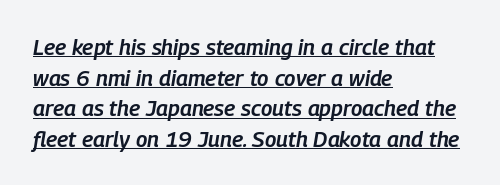
Caption: lettering with a line underneath. A fair bit of extra ink — the face is semibold, not bold. A normal amount of white space separates one row of letters from the next. The ragged edge is on the right, which tells us the setting is flush left.
